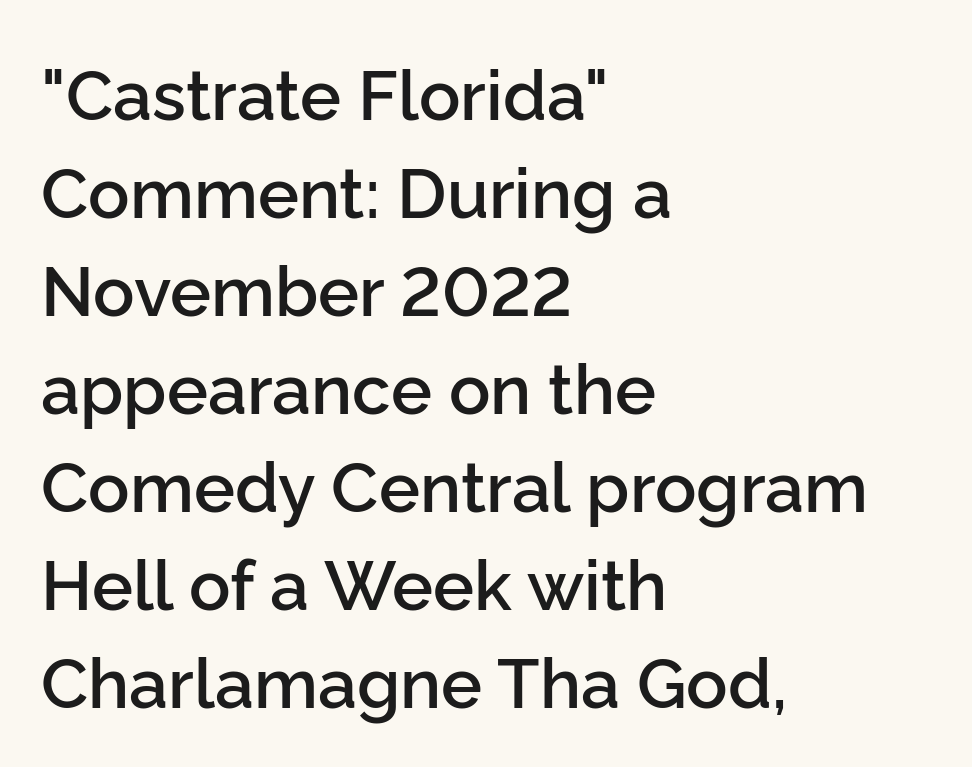
Q: Is the text bold? A: Semi-bold.
Q: Is the text italic (slanted)? A: No, it is upright.
Q: Is the typeface a serif or a sans-serif typeface? A: Sans-serif.
Q: Is the text underlined? A: No.
Q: How is the paragraph aligned? A: Left-aligned.
Q: Is the spacing between letters normal or unusually wide? A: Normal.
Q: Is the spacing between lines tight, normal or loose? A: Normal.
Q: Width (condensed, normal, or wide)? A: Normal.
Q: Stroke contrast? A: Low.
Q: x-height? A: Medium.
Q: Monospaced? A: No.
